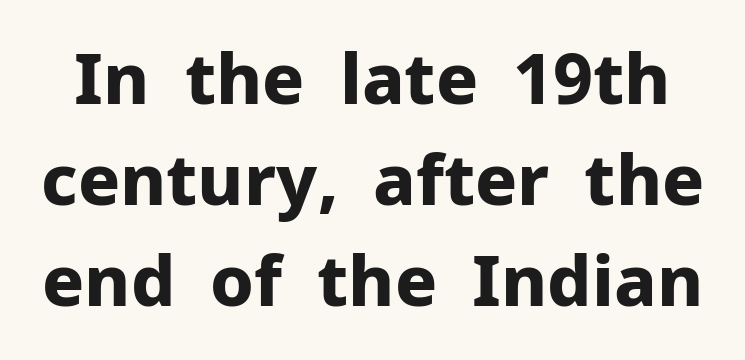
{"serif": "no", "italic": "no", "bold": "yes", "weight": "bold", "width": "normal", "stroke_contrast": "low", "x_height": "medium", "monospaced": "no", "underline": "no", "line_spacing": "normal", "line_spacing_ratio": 1.44, "letter_spacing": "normal", "letter_spacing_em": 0.0, "glyph_px": 70}
